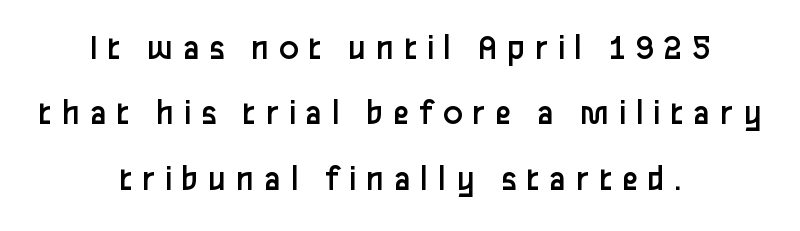
Note the varied advance widths — an 'i' is clearly narrower than an 'm'. Compared with typical body copy, the letter spacing here is much looser. Serif or sans? Sans — the stroke terminals are bare. Has an underline been added? It has not. The letters look calm and open, with moderate or lighter stems. Compared with a flush-left layout, this one balances lines on the center instead.
